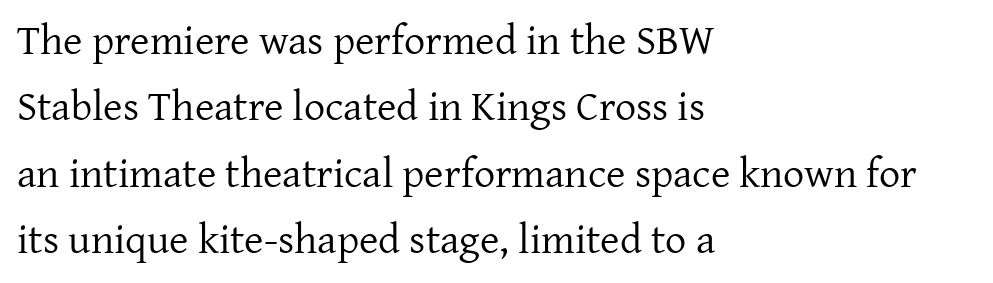
Q: Is the text bold? A: No.
Q: Is the text italic (slanted)? A: No, it is upright.
Q: Is the typeface a serif or a sans-serif typeface? A: Serif.
Q: Is the text underlined? A: No.
Q: How is the paragraph aligned? A: Left-aligned.
Q: Is the spacing between letters normal or unusually wide? A: Normal.
Q: Is the spacing between lines tight, normal or loose? A: Normal.
Q: Width (condensed, normal, or wide)? A: Normal.
Q: Stroke contrast? A: Low.
Q: x-height? A: Medium.
Q: Monospaced? A: No.
